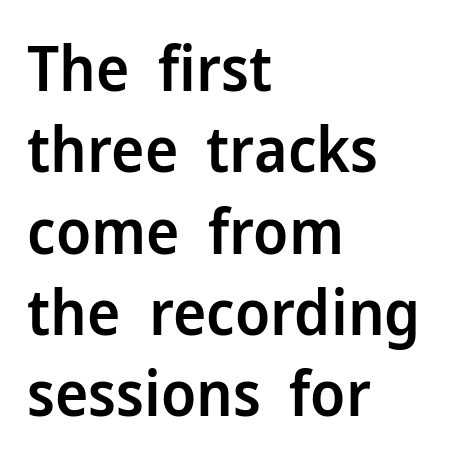
Compared with typical paragraphs, the rows here are spaced about the same. To sum up the face: it is a sans, with no serifs. These lines were composed using upright roman letters. Is the block centered? No — it sits flush against the left margin. The letterforms sit shoulder to shoulder at normal distance.
